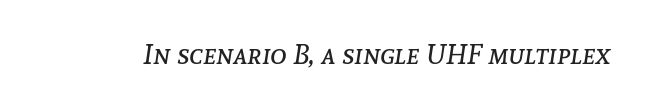
{"italic": "yes", "lean": "right", "slant_degrees": 8, "bold": "no", "weight": "regular", "width": "normal", "stroke_contrast": "low", "x_height": "medium", "monospaced": "no", "underline": "no", "letter_spacing": "normal", "letter_spacing_em": 0.0, "glyph_px": 28}
